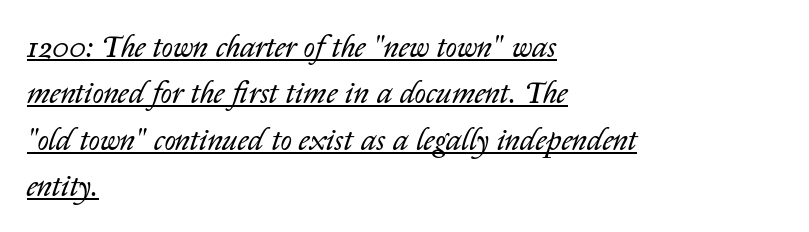
Q: Is the text bold? A: No.
Q: Is the text italic (slanted)? A: Yes, it leans right by about 14 degrees.
Q: Is the text underlined? A: Yes.
Q: How is the paragraph aligned? A: Left-aligned.
Q: Is the spacing between letters normal or unusually wide? A: Normal.
Q: Is the spacing between lines tight, normal or loose? A: Normal.
Q: Width (condensed, normal, or wide)? A: Normal.
Q: Stroke contrast? A: Low.
Q: x-height? A: Medium.
Q: Monospaced? A: No.
